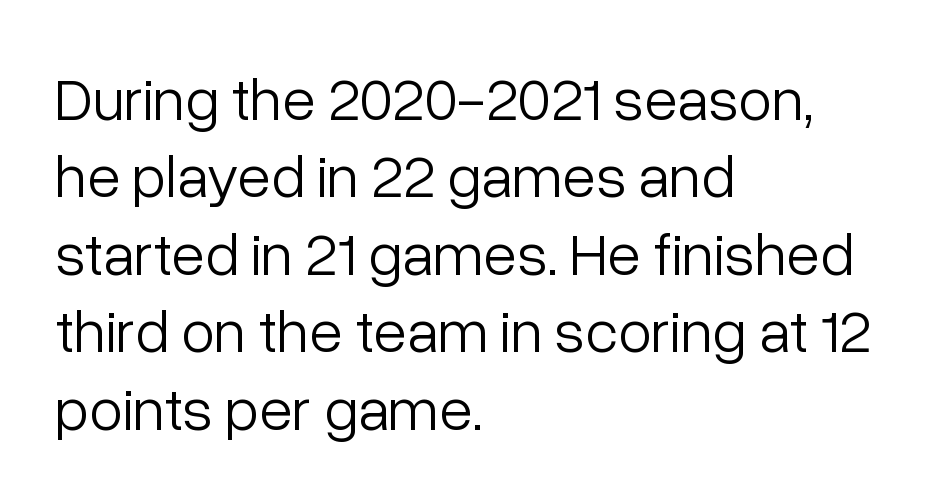
{"serif": "no", "italic": "no", "bold": "no", "weight": "light", "width": "normal", "stroke_contrast": "low", "x_height": "medium", "monospaced": "no", "underline": "no", "align": "left", "line_spacing": "normal", "line_spacing_ratio": 1.27, "letter_spacing": "normal", "letter_spacing_em": 0.0, "glyph_px": 61}
